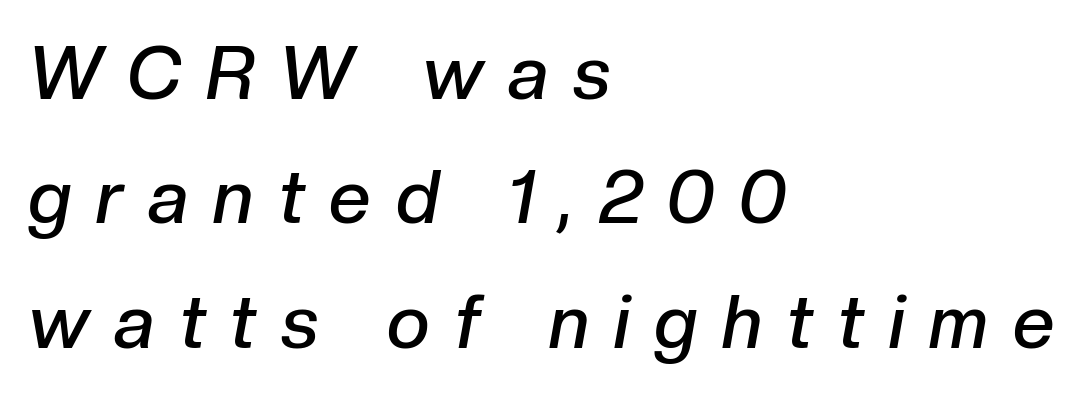
Q: Is the text bold? A: Semi-bold.
Q: Is the text italic (slanted)? A: Yes, it leans right by about 10 degrees.
Q: Is the text underlined? A: No.
Q: How is the paragraph aligned? A: Left-aligned.
Q: Is the spacing between letters normal or unusually wide? A: Unusually wide.
Q: Is the spacing between lines tight, normal or loose? A: Normal.
Q: Width (condensed, normal, or wide)? A: Normal.
Q: Stroke contrast? A: Low.
Q: x-height? A: Medium.
Q: Monospaced? A: No.
